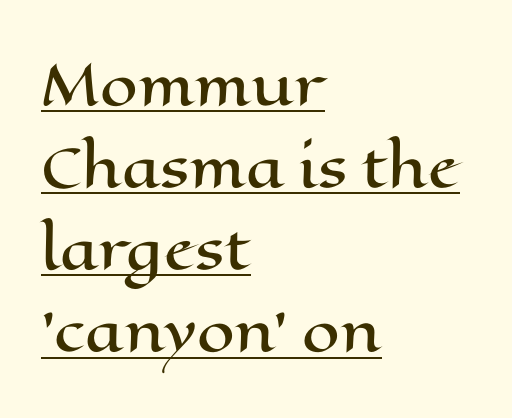
{"italic": "no", "width": "wide", "stroke_contrast": "high", "x_height": "medium", "monospaced": "no", "underline": "yes", "align": "left", "line_spacing": "normal", "line_spacing_ratio": 1.52, "letter_spacing": "normal", "letter_spacing_em": 0.0, "glyph_px": 54}
